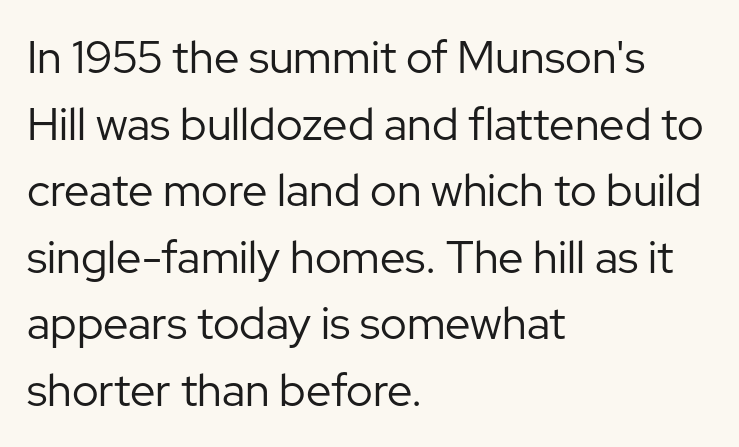
The image shows 45 px regular-weight sans-serif type, upright; set left-aligned, normal line spacing (1.48x), normal letter spacing, not underlined; low stroke contrast and a medium x-height.
